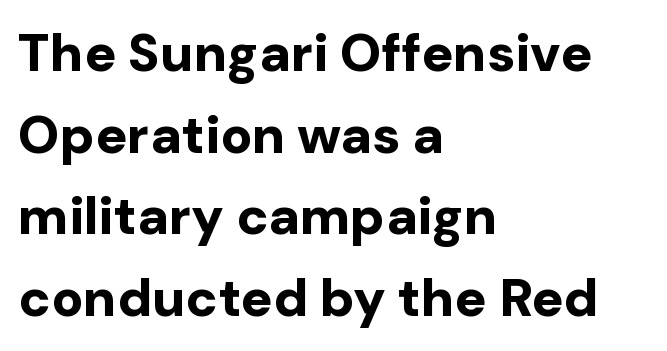
Q: Is the text bold? A: Yes.
Q: Is the text italic (slanted)? A: No, it is upright.
Q: Is the typeface a serif or a sans-serif typeface? A: Sans-serif.
Q: Is the text underlined? A: No.
Q: How is the paragraph aligned? A: Left-aligned.
Q: Is the spacing between letters normal or unusually wide? A: Normal.
Q: Is the spacing between lines tight, normal or loose? A: Normal.
Q: Width (condensed, normal, or wide)? A: Normal.
Q: Stroke contrast? A: Low.
Q: x-height? A: Medium.
Q: Monospaced? A: No.
